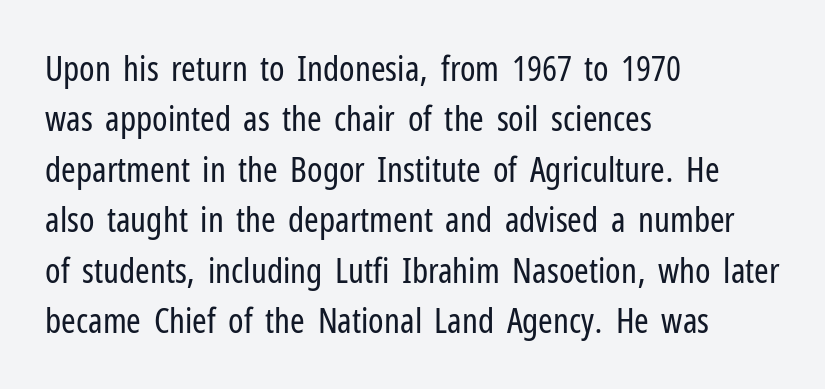
Whoever set this chose a conventional vertical rhythm. Glance below the letters and you will spot only blank space. Proportional: the letters do not fall into vertical columns. The lettering holds an erect, upright posture throughout.
